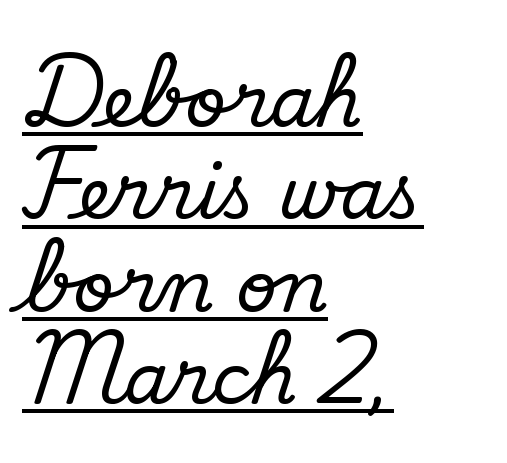
The image shows 71 px regular-weight sans-serif type; set left-aligned, normal line spacing (1.3x), normal letter spacing, underlined; low stroke contrast and a small x-height.
